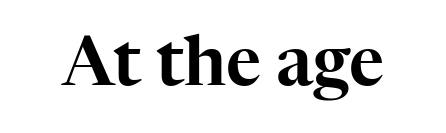
{"serif": "yes", "italic": "no", "width": "normal", "stroke_contrast": "high", "x_height": "medium", "monospaced": "no", "underline": "no", "letter_spacing": "normal", "letter_spacing_em": 0.0, "glyph_px": 68}
